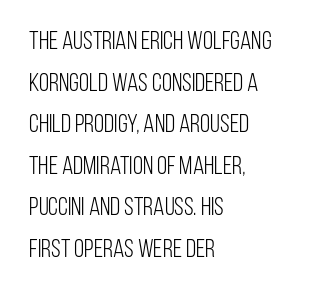
{"italic": "no", "bold": "no", "underline": "no", "align": "left", "line_spacing": "normal", "line_spacing_ratio": 1.6, "letter_spacing": "normal", "letter_spacing_em": 0.0, "glyph_px": 26}
